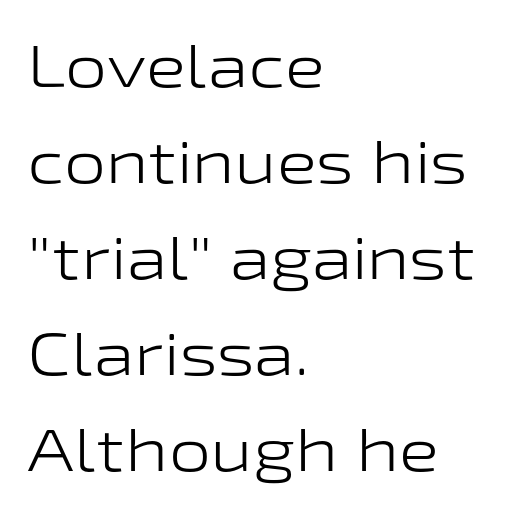
The image shows 60 px light, wide sans-serif type, upright; set left-aligned, normal line spacing (1.6x), normal letter spacing, not underlined; low stroke contrast and a medium x-height.
